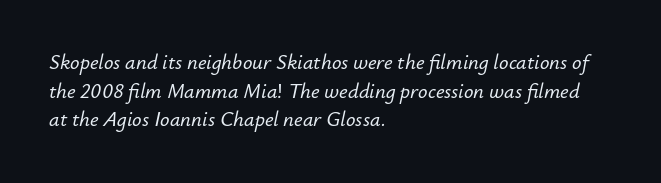
The ragged edge is on the right, which tells us the setting is flush left. Looking at the ascenders, they clearly lean. Does extra space separate the letters? No, they use regular spacing. Only glyphs here, with clear space below each row. Interline gaps are of average width in this sample.
